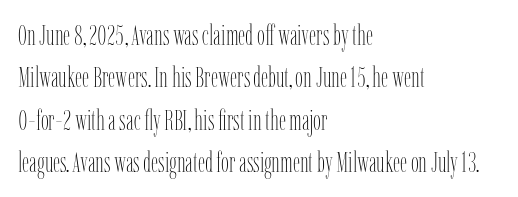
The image shows 28 px thin, condensed type, upright; set left-aligned, normal line spacing (1.51x), normal letter spacing, not underlined; low stroke contrast and a medium x-height.
